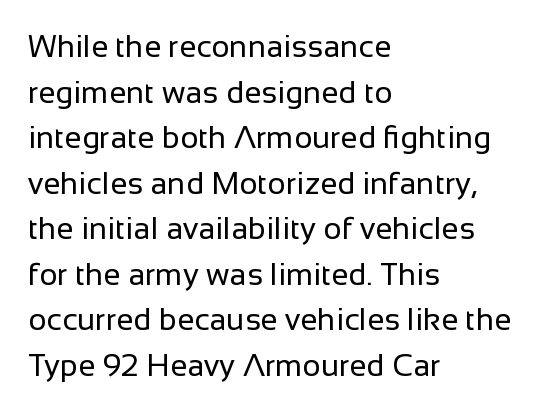
The image shows 31 px regular-weight sans-serif type, upright; set left-aligned, normal line spacing (1.47x), normal letter spacing, not underlined; low stroke contrast and a medium x-height.
